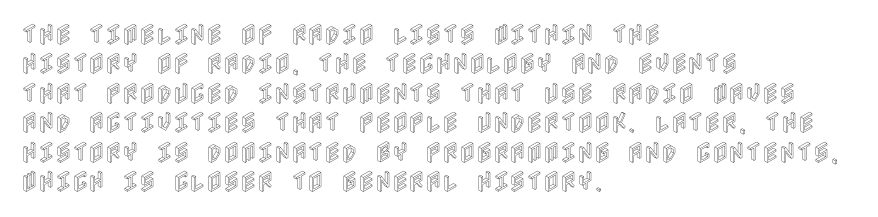
Q: Is the text italic (slanted)? A: No, it is upright.
Q: Is the text underlined? A: No.
Q: How is the paragraph aligned? A: Left-aligned.
Q: Is the spacing between letters normal or unusually wide? A: Normal.
Q: Is the spacing between lines tight, normal or loose? A: Normal.
